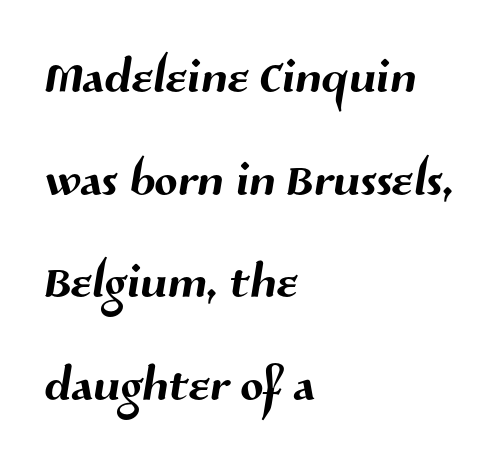
{"serif": "no", "width": "normal", "stroke_contrast": "medium", "x_height": "medium", "monospaced": "no", "underline": "no", "align": "left", "line_spacing": "normal", "line_spacing_ratio": 1.51, "letter_spacing": "normal", "letter_spacing_em": 0.0, "glyph_px": 68}
